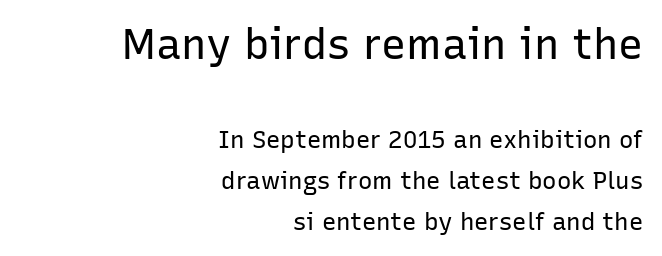
A quiet, ordinary-to-light weight characterises the typeface. A typesetter would call this zero additional tracking. Bare-footed words on every line. One-word summary of the alignment: right. Larger block? The one above; the one below is distinctly smaller. Is this a sans? Yes — the strokes have no serifs.
